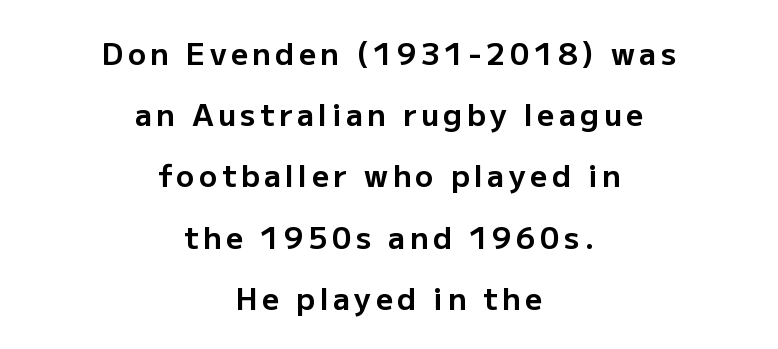
{"serif": "no", "italic": "no", "bold": "yes", "weight": "bold", "width": "normal", "stroke_contrast": "low", "x_height": "medium", "monospaced": "no", "underline": "no", "align": "center", "line_spacing": "loose", "line_spacing_ratio": 2.04, "glyph_px": 30}
